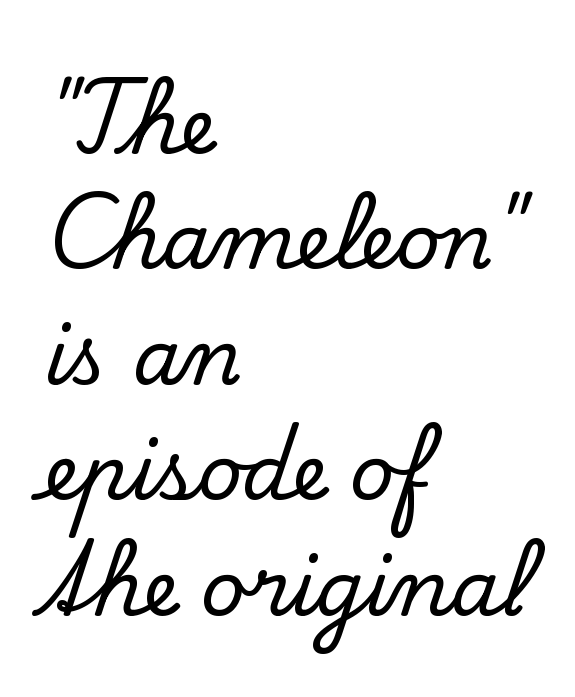
The image shows 77 px serif type; set left-aligned, normal line spacing (1.5x), normal letter spacing, not underlined; low stroke contrast and a small x-height.
